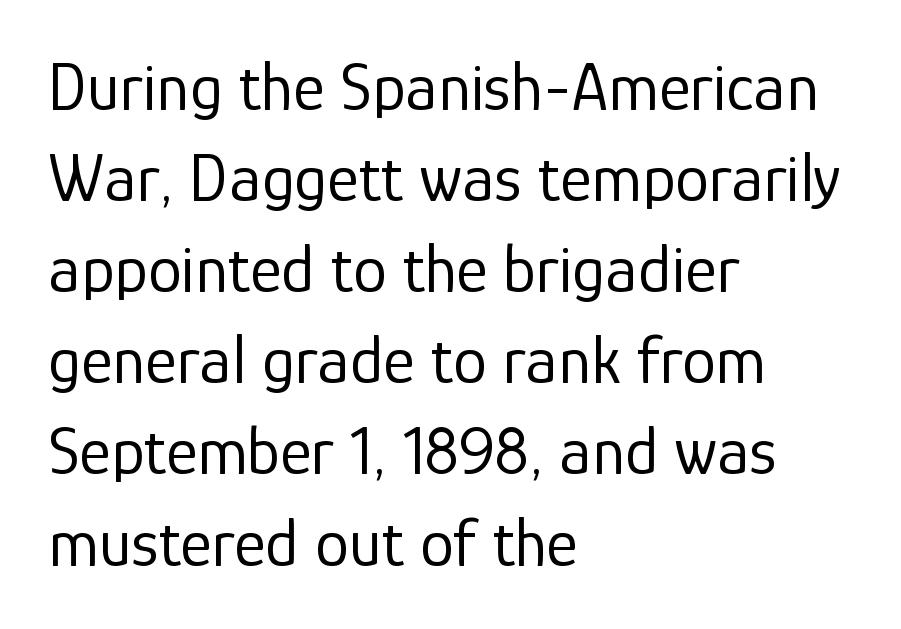
{"serif": "no", "italic": "no", "bold": "no", "weight": "regular", "width": "normal", "stroke_contrast": "low", "x_height": "medium", "monospaced": "no", "underline": "no", "align": "left", "line_spacing": "normal", "line_spacing_ratio": 1.34, "letter_spacing": "normal", "letter_spacing_em": 0.0, "glyph_px": 68}
